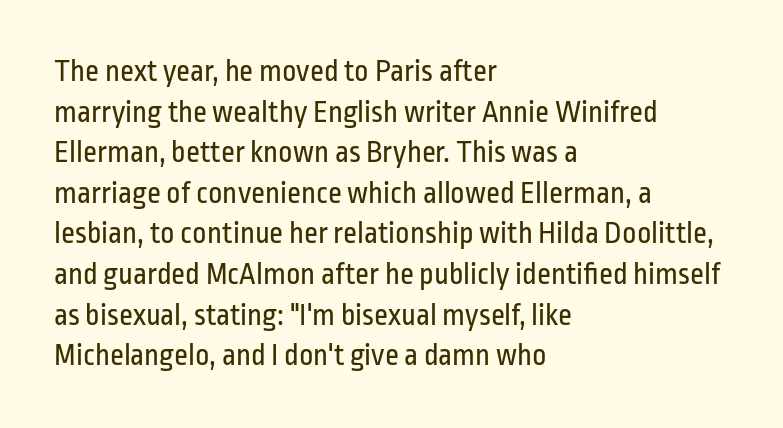
Q: Is the text bold? A: No.
Q: Is the text italic (slanted)? A: No, it is upright.
Q: Is the typeface a serif or a sans-serif typeface? A: Sans-serif.
Q: Is the text underlined? A: No.
Q: How is the paragraph aligned? A: Left-aligned.
Q: Is the spacing between letters normal or unusually wide? A: Normal.
Q: Is the spacing between lines tight, normal or loose? A: Normal.
Q: Width (condensed, normal, or wide)? A: Condensed.
Q: Stroke contrast? A: Low.
Q: x-height? A: Medium.
Q: Monospaced? A: No.
